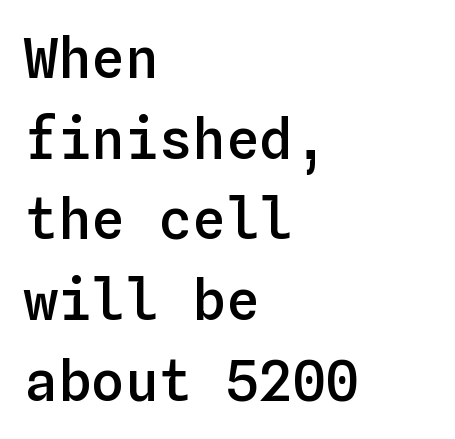
The image shows 56 px semibold type, upright, monospaced; set left-aligned, normal line spacing (1.44x), normal letter spacing, not underlined; low stroke contrast and a medium x-height.
